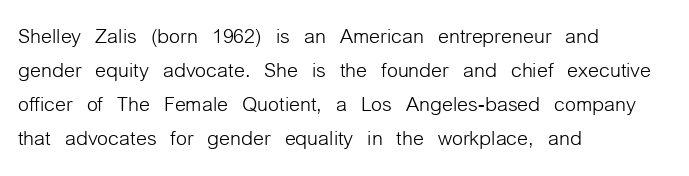
The image shows 28 px light, condensed sans-serif type, upright; set left-aligned, line spacing 1.22x, normal letter spacing, not underlined; low stroke contrast and a medium x-height.
